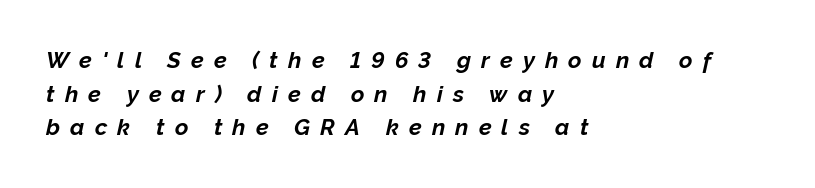
The image shows 23 px bold type, italic (leaning right); set left-aligned, normal line spacing (1.46x), unusually wide letter spacing (+0.44 em), not underlined.
